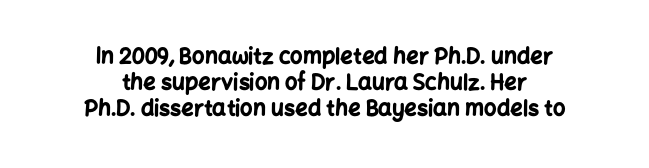
This rendering leaves character spacing at its baseline value. Tall strokes in this sample are plumb rather than angled. What weight is shown? A full bold with thick strokes. The glyphs are unaccompanied by any horizontal stroke below them.
